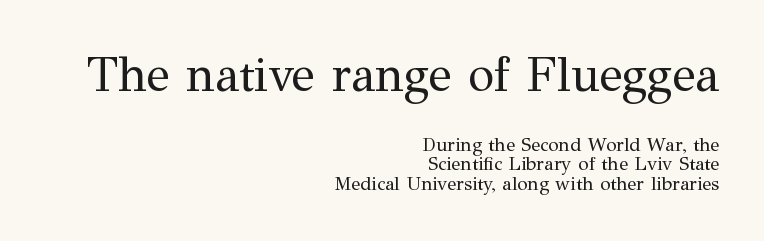
Think of a printed novel: that variable character pitch is what you see here. If you measured baseline to baseline, you'd find a short distance. Caption: face not bold, strokes unweighted. Inter-character spacing is left at the font's built-in metrics. Of the two passages, the one on top uses the larger point size.
